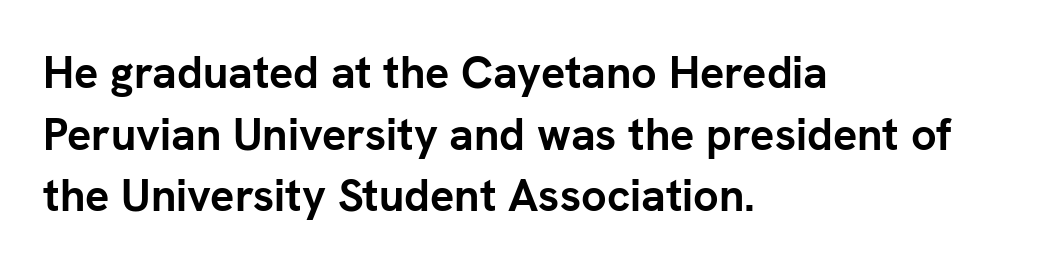
Does the lettering tilt? It doesn't — this is upright. Short note: letters normally spaced. Typeset ragged right — the left edge is the straight one. Students, this is bold: see how much ink each stroke carries. Character widths vary here, with narrow letters taking less room than wide ones. Typographically, this falls in the sans-serif category.
